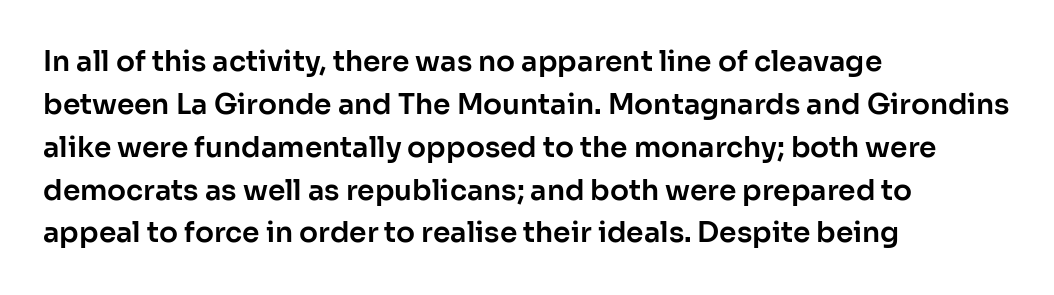
Varying glyph widths throughout — classic text-font behaviour. Only glyphs here, with clear space below each row. The designer went with a sans here, leaving each stem footless. You could call the tracking neutral — neither tight nor loose.
